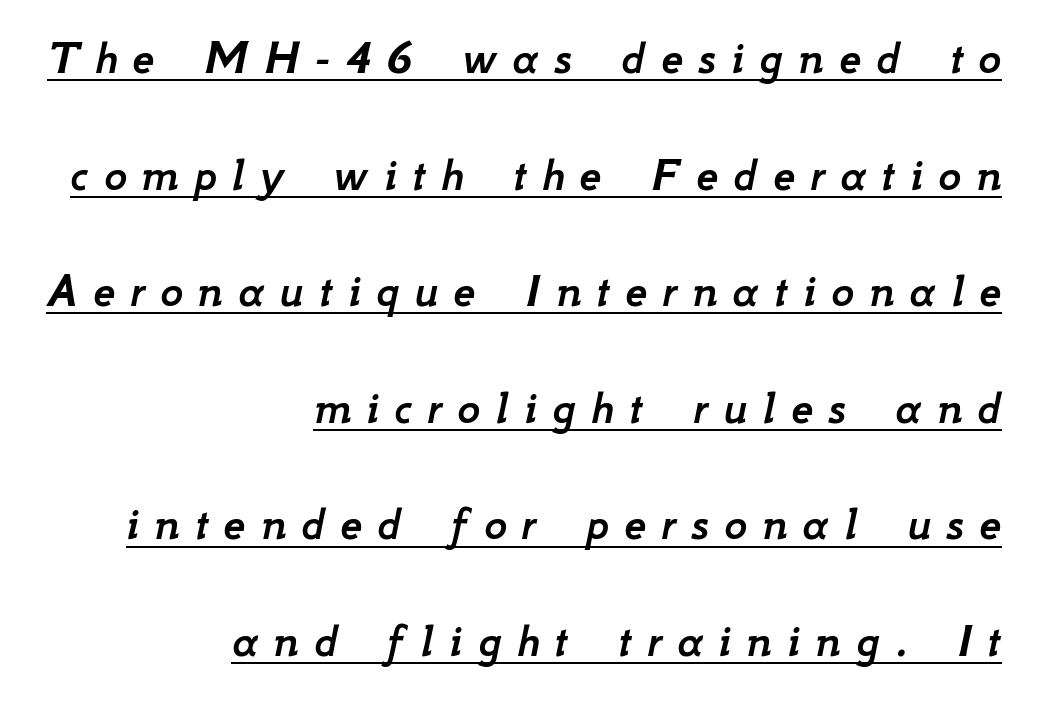
The image shows 49 px text type, italic (leaning right); set right-aligned, loose line spacing (2.38x), unusually wide letter spacing (+0.31 em), underlined; low stroke contrast and a small x-height.
